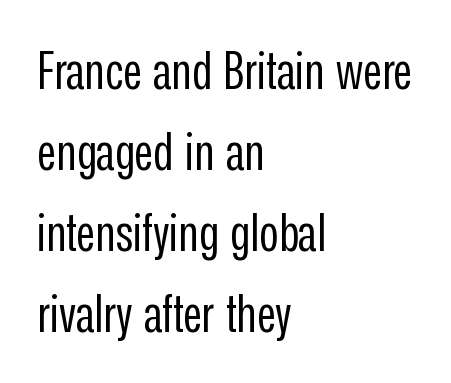
{"serif": "no", "italic": "no", "bold": "no", "weight": "regular", "width": "condensed", "stroke_contrast": "low", "x_height": "medium", "monospaced": "no", "underline": "no", "align": "left", "line_spacing": "normal", "line_spacing_ratio": 1.53, "letter_spacing": "normal", "letter_spacing_em": 0.0, "glyph_px": 53}
